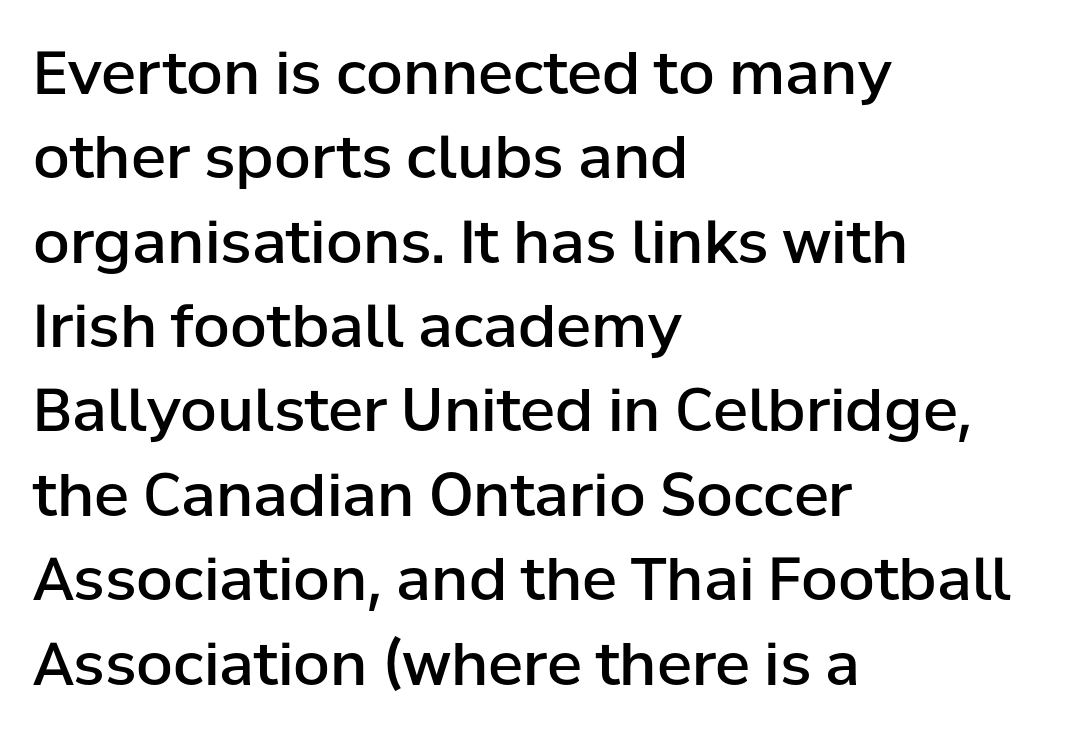
Q: Is the text bold? A: Semi-bold.
Q: Is the text italic (slanted)? A: No, it is upright.
Q: Is the typeface a serif or a sans-serif typeface? A: Sans-serif.
Q: Is the text underlined? A: No.
Q: How is the paragraph aligned? A: Left-aligned.
Q: Is the spacing between letters normal or unusually wide? A: Normal.
Q: Is the spacing between lines tight, normal or loose? A: Normal.
Q: Width (condensed, normal, or wide)? A: Normal.
Q: Stroke contrast? A: Low.
Q: x-height? A: Medium.
Q: Monospaced? A: No.
